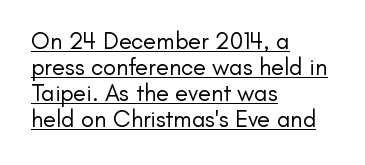
The image shows 24 px text type, upright; set left-aligned, tight line spacing (1.09x), normal letter spacing, underlined.
